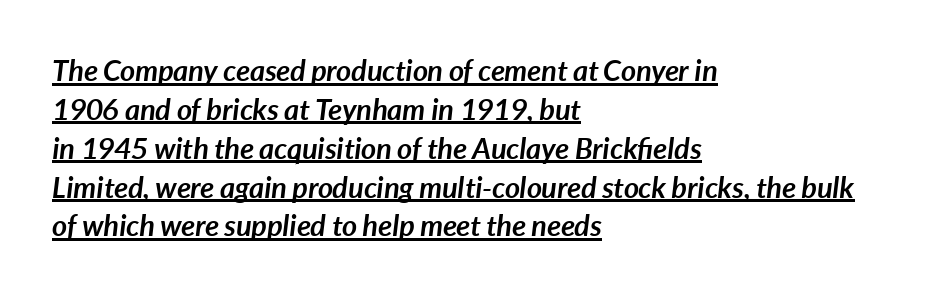
The rows are spaced the way most documents space them. Every letter is thick-stroked: bold, no question. These lines are set flush left with a ragged right edge. Default kerning and tracking; the words read as compact shapes. These characters rest on top of a visible drawn line. In terms of posture, this sample is oblique.
